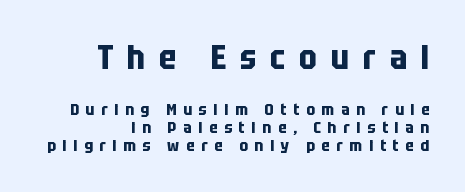
{"serif": "no", "italic": "no", "bold": "yes", "weight": "bold", "width": "condensed", "stroke_contrast": "low", "x_height": "large", "monospaced": "no", "underline": "no", "align": "right", "line_spacing": "tight", "line_spacing_ratio": 1.11, "letter_spacing": "wide", "letter_spacing_em": 0.42, "larger_block": "first", "size_ratio": 2.06, "glyph_px": 33}
